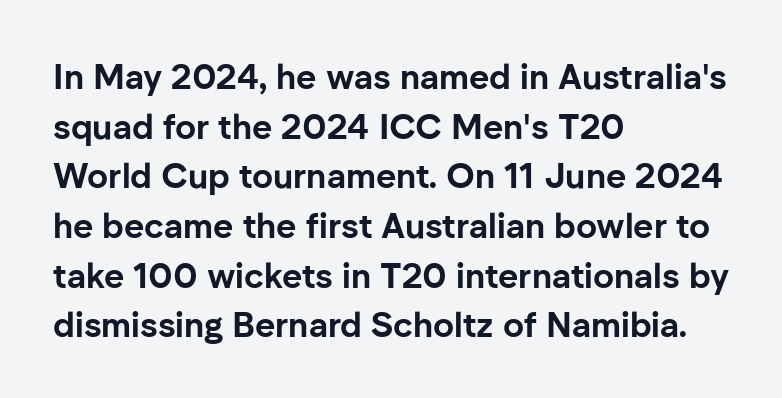
Q: Is the text bold? A: Yes.
Q: Is the text italic (slanted)? A: No, it is upright.
Q: Is the typeface a serif or a sans-serif typeface? A: Sans-serif.
Q: Is the text underlined? A: No.
Q: How is the paragraph aligned? A: Left-aligned.
Q: Is the spacing between letters normal or unusually wide? A: Normal.
Q: Is the spacing between lines tight, normal or loose? A: Normal.
Q: Width (condensed, normal, or wide)? A: Normal.
Q: Stroke contrast? A: Low.
Q: x-height? A: Medium.
Q: Monospaced? A: No.
